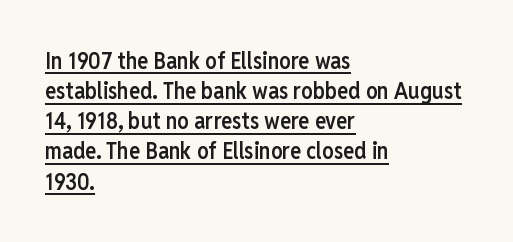
{"italic": "no", "bold": "semi", "underline": "yes", "align": "left", "line_spacing": "normal", "line_spacing_ratio": 1.31, "letter_spacing": "normal", "letter_spacing_em": 0.0, "glyph_px": 23}
